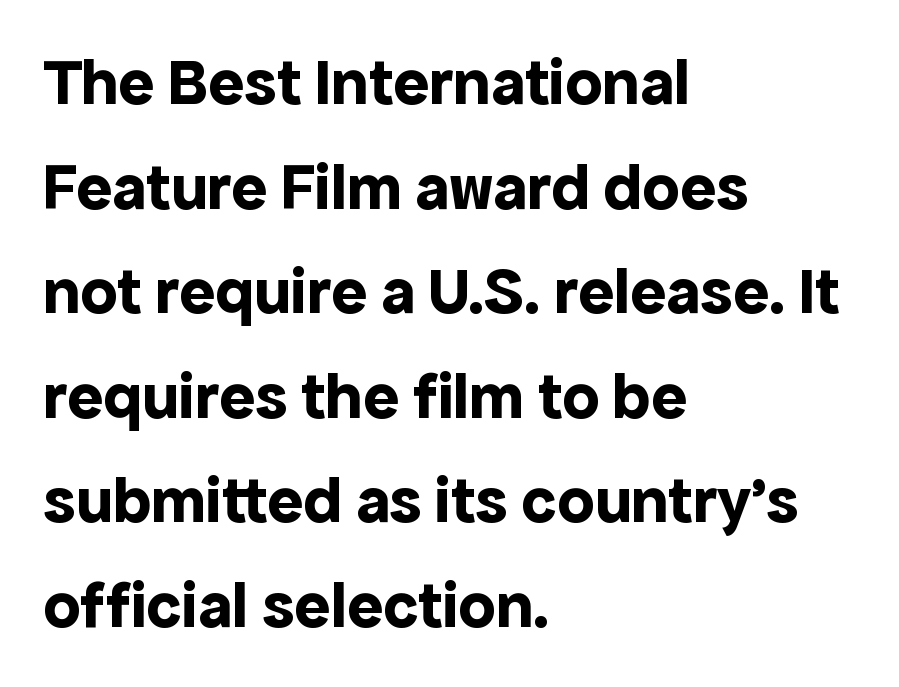
The specimen omits any rule beneath the text block's lines. Does the type have serifs? No, each stem ends abruptly. Rows of type keep a routine distance in the vertical direction. I'd describe the lettering as bold — thick and assertive.
